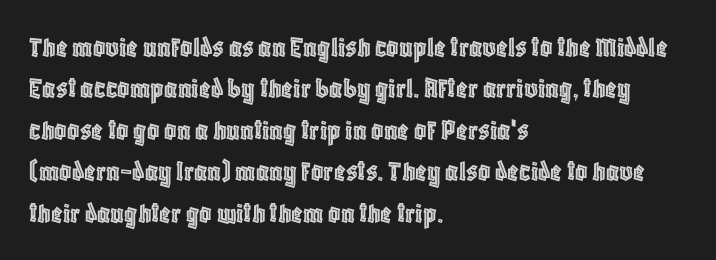
The image shows 30 px condensed type, upright; set left-aligned, normal line spacing (1.38x), normal letter spacing, not underlined; a large x-height.
